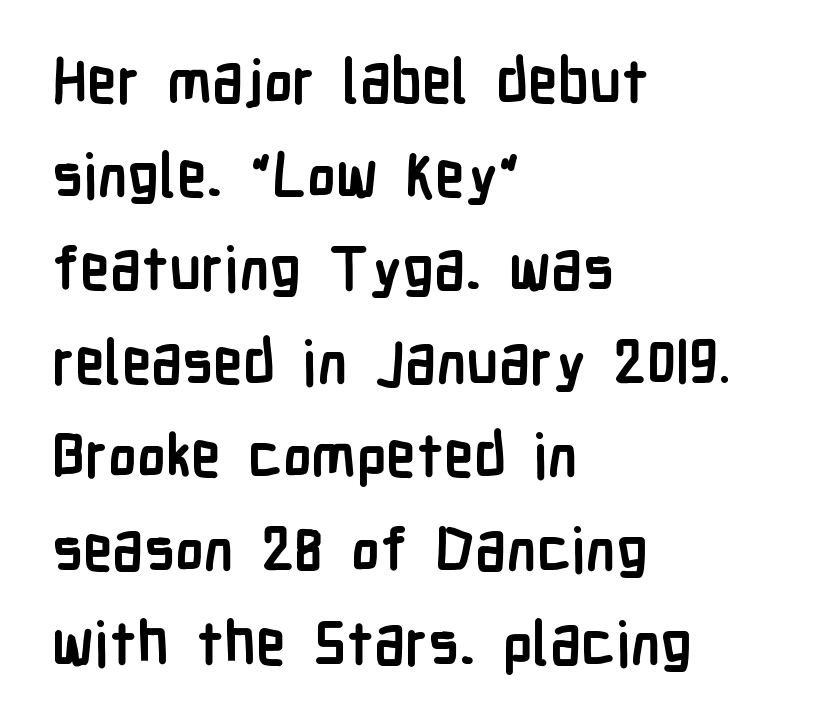
{"serif": "no", "italic": "no", "bold": "yes", "weight": "semibold", "width": "condensed", "stroke_contrast": "low", "x_height": "medium", "monospaced": "no", "underline": "no", "align": "left", "line_spacing": "normal", "line_spacing_ratio": 1.56, "letter_spacing": "normal", "letter_spacing_em": 0.0, "glyph_px": 60}
